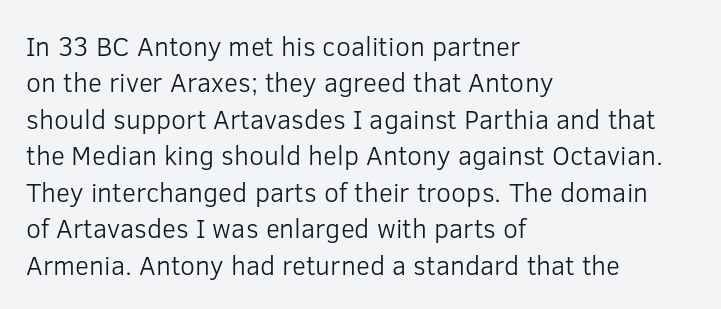
Q: Is the text bold? A: No.
Q: Is the text italic (slanted)? A: No, it is upright.
Q: Is the text underlined? A: No.
Q: How is the paragraph aligned? A: Left-aligned.
Q: Is the spacing between letters normal or unusually wide? A: Normal.
Q: Is the spacing between lines tight, normal or loose? A: Normal.
